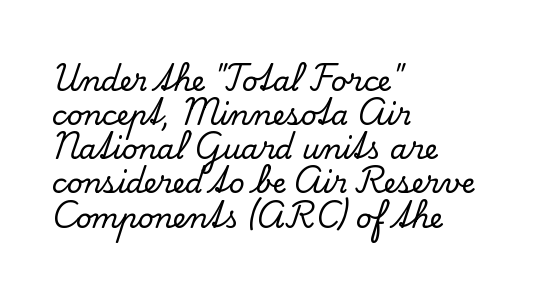
What stands out about the letter spacing? Nothing — it is the standard amount. This sample has the flowing, uneven cadence of proportional lettering. Serif or sans? Serif — the stroke terminals have little feet.
